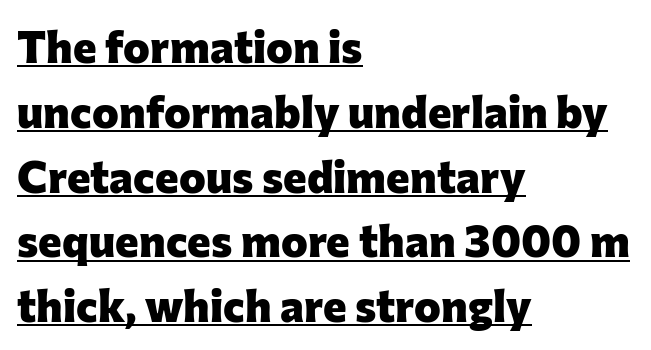
{"serif": "no", "italic": "no", "bold": "yes", "weight": "heavy", "width": "normal", "stroke_contrast": "low", "x_height": "medium", "monospaced": "no", "underline": "yes", "align": "left", "line_spacing": "normal", "line_spacing_ratio": 1.44, "letter_spacing": "normal", "letter_spacing_em": 0.0, "glyph_px": 45}
